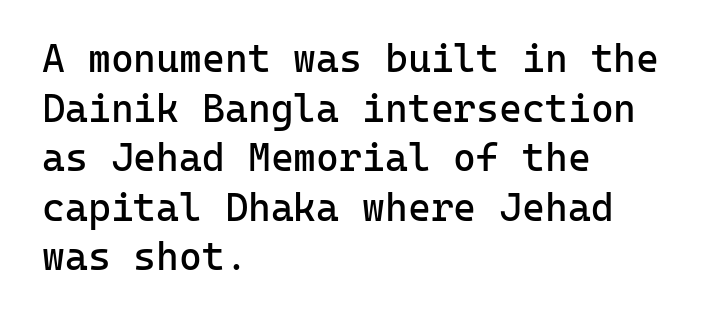
The image shows 39 px regular-weight sans-serif type, upright, monospaced; set left-aligned, normal line spacing (1.27x), normal letter spacing, not underlined; low stroke contrast and a medium x-height.
